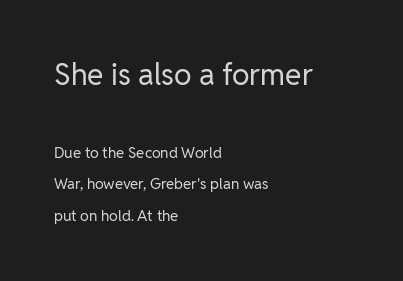
{"serif": "no", "italic": "no", "bold": "no", "weight": "regular", "width": "normal", "stroke_contrast": "low", "x_height": "medium", "monospaced": "no", "underline": "no", "align": "left", "line_spacing": "loose", "line_spacing_ratio": 2.12, "letter_spacing": "normal", "letter_spacing_em": 0.0, "larger_block": "first", "size_ratio": 2.0, "glyph_px": 30}
